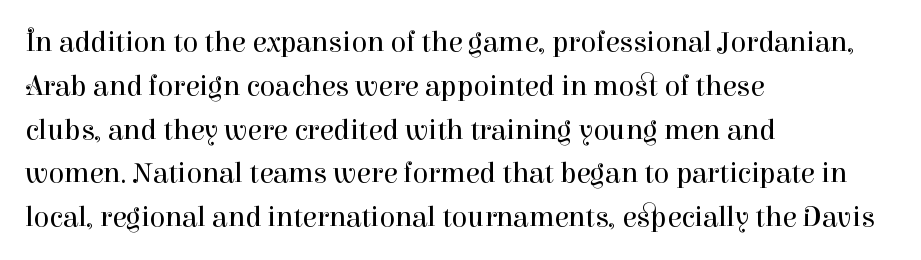
The image shows 29 px regular-weight serif type, upright; set left-aligned, normal line spacing (1.51x), normal letter spacing, not underlined; high stroke contrast and a medium x-height.
